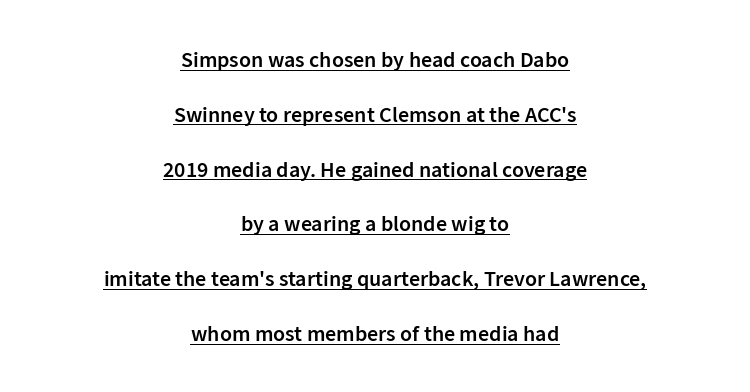
The image shows 22 px text type, upright; set centered, loose line spacing (2.49x), normal letter spacing, underlined.
